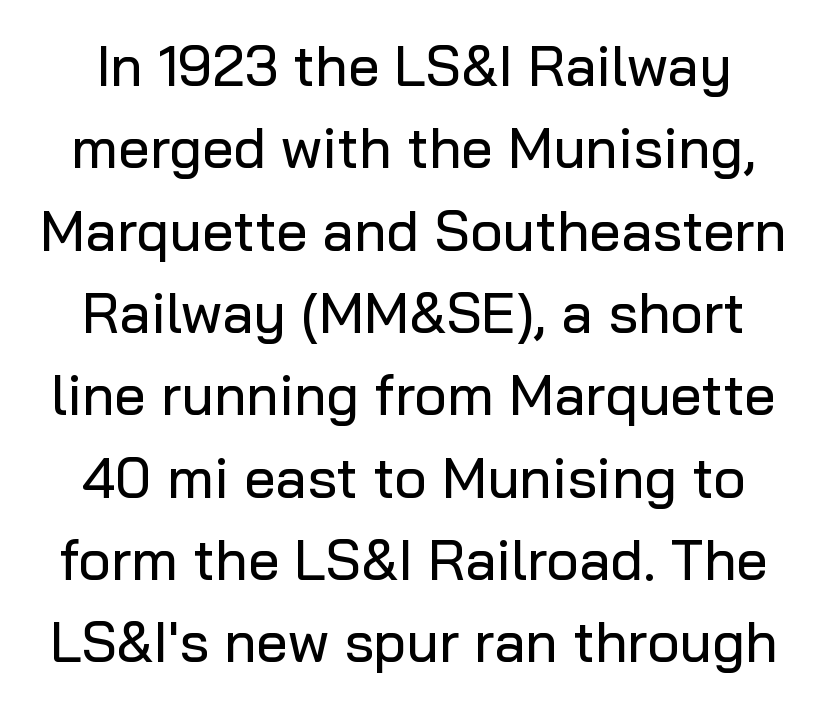
The gap between lines stays unmarked. The letters carry no serifs — their stems end cleanly without finishing strokes. Nope, not italic — everything's standing straight. Is this a fixed-width face? No — the glyphs have proportional, varying widths.
